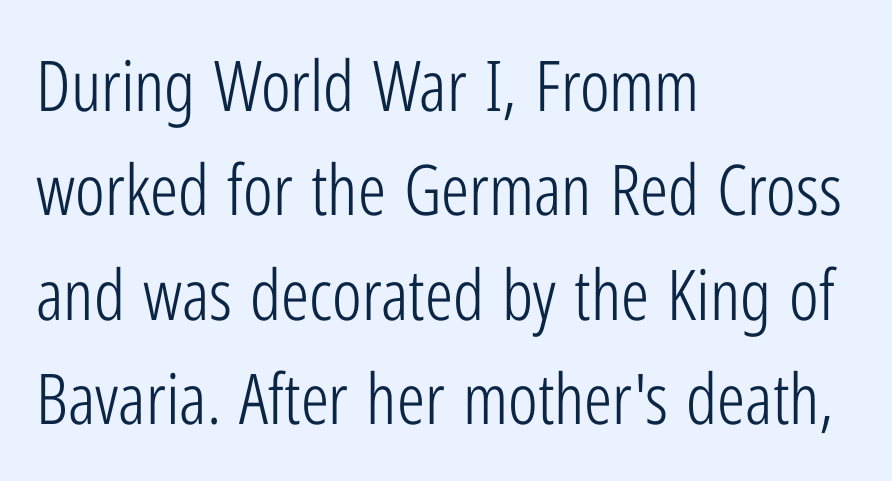
The image shows 70 px light, condensed sans-serif type, upright; set left-aligned, normal line spacing (1.49x), normal letter spacing, not underlined; low stroke contrast and a medium x-height.
